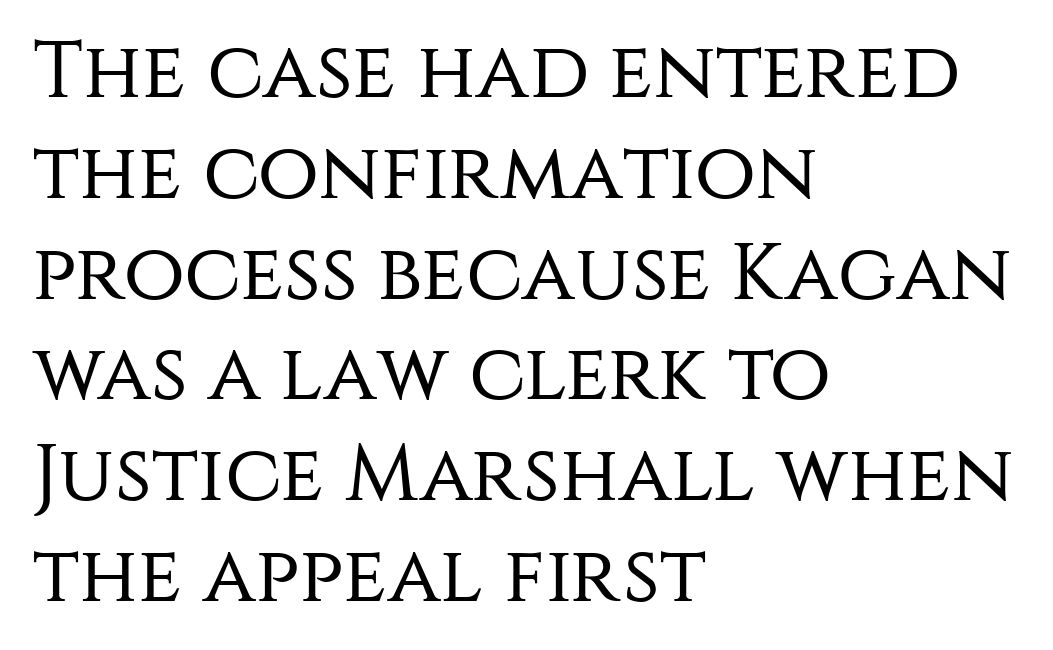
Ordinary non-slanted type is in use. The font sits on the lighter half of the weight spectrum, regular included. Whoever set this chose a conventional vertical rhythm. The strip under each line holds only bare page.
